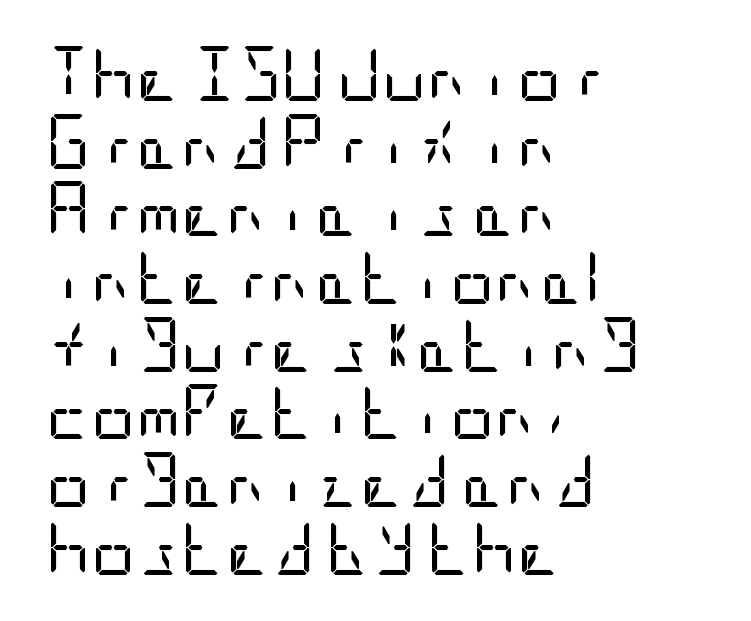
The image shows 55 px regular-weight, condensed sans-serif type, upright; set left-aligned, line spacing 1.23x, normal letter spacing, not underlined; low stroke contrast and a large x-height.
